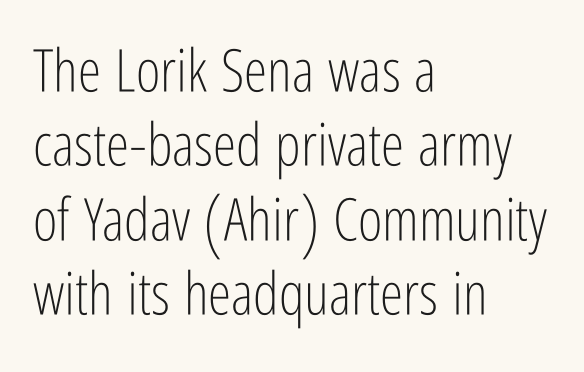
{"serif": "no", "italic": "no", "bold": "no", "weight": "light", "width": "condensed", "stroke_contrast": "low", "x_height": "medium", "monospaced": "no", "underline": "no", "align": "left", "line_spacing": "normal", "line_spacing_ratio": 1.26, "letter_spacing": "normal", "letter_spacing_em": 0.0, "glyph_px": 59}
